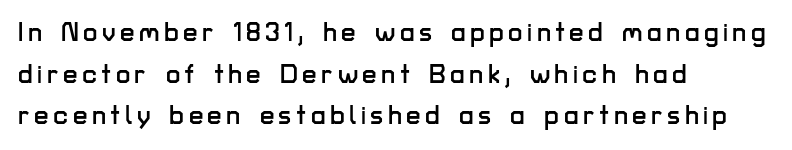
The designer left line spacing at the default. Designer's note — italics off, roman on. The passage is arranged the way most books set body copy — flush left. Underlining? Definitely not there.
